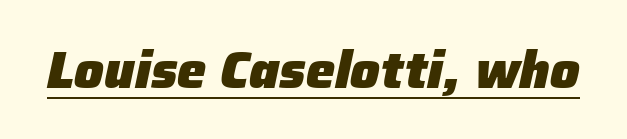
The rendering uses natural spacing where letterforms have individual widths. Heavy-handed strokes throughout: this text is bold. The rendering keeps characters at their native spacing. A typographer would call this underscored text. Does the lettering tilt? It does — this is italic.
